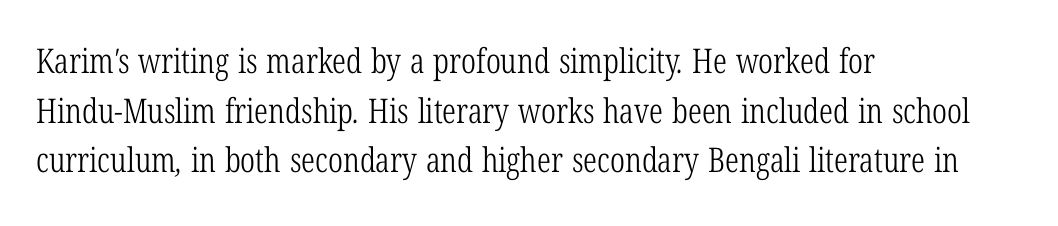
The text was rendered using a seriffed face with decorative stroke endings. Left-aligned paragraph, ragged on the right. Note the varied advance widths — an 'i' is clearly narrower than an 'm'. This rendering features lettering with no underline.
